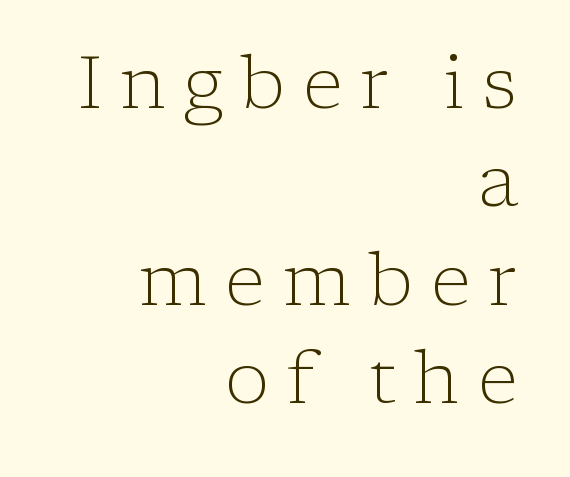
Q: Is the text bold? A: No.
Q: Is the text italic (slanted)? A: No, it is upright.
Q: Is the typeface a serif or a sans-serif typeface? A: Serif.
Q: Is the text underlined? A: No.
Q: How is the paragraph aligned? A: Right-aligned.
Q: Is the spacing between letters normal or unusually wide? A: Unusually wide.
Q: Is the spacing between lines tight, normal or loose? A: Normal.
Q: Width (condensed, normal, or wide)? A: Normal.
Q: Stroke contrast? A: Low.
Q: x-height? A: Medium.
Q: Monospaced? A: No.
